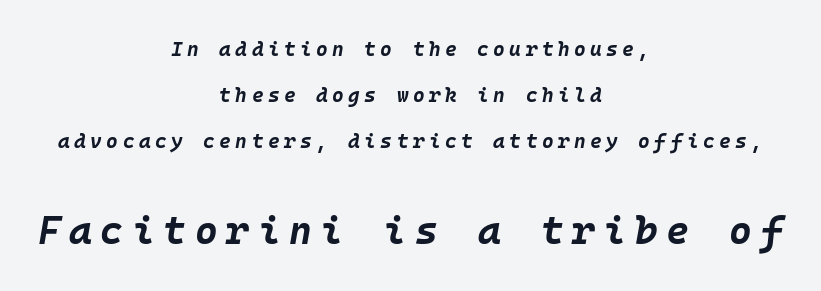
{"italic": "yes", "lean": "right", "slant_degrees": 10, "bold": "yes", "weight": "bold", "width": "normal", "stroke_contrast": "low", "x_height": "large", "monospaced": "yes", "underline": "no", "align": "center", "line_spacing": "loose", "line_spacing_ratio": 2.31, "letter_spacing": "wide", "letter_spacing_em": 0.22, "larger_block": "second", "size_ratio": 1.95, "glyph_px": 39}
